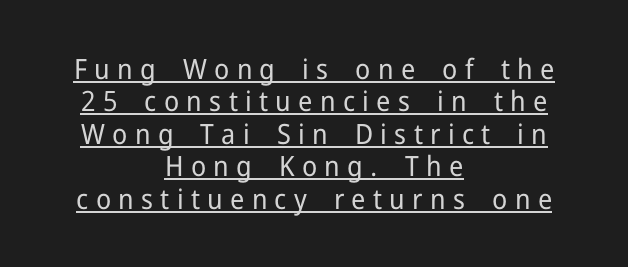
Underlined type. Designer's note — italics off, roman on. Spacing verdict: proportional, widths tailored to each character. The paragraph shown floats in the horizontal middle. The characters are drawn with everyday or finer stroke widths.
